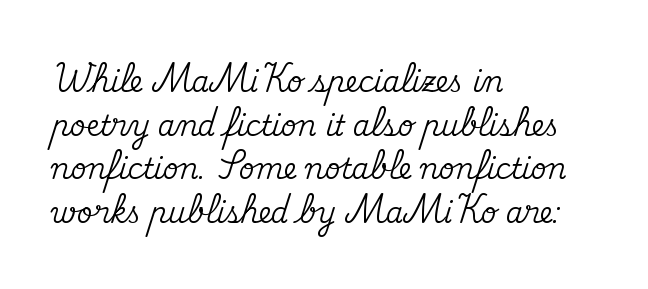
Q: Is the text italic (slanted)? A: Yes.
Q: Is the typeface a serif or a sans-serif typeface? A: Serif.
Q: Is the text underlined? A: No.
Q: How is the paragraph aligned? A: Left-aligned.
Q: Is the spacing between letters normal or unusually wide? A: Normal.
Q: Is the spacing between lines tight, normal or loose? A: Normal.
Q: Width (condensed, normal, or wide)? A: Normal.
Q: Stroke contrast? A: Medium.
Q: x-height? A: Small.
Q: Monospaced? A: No.
